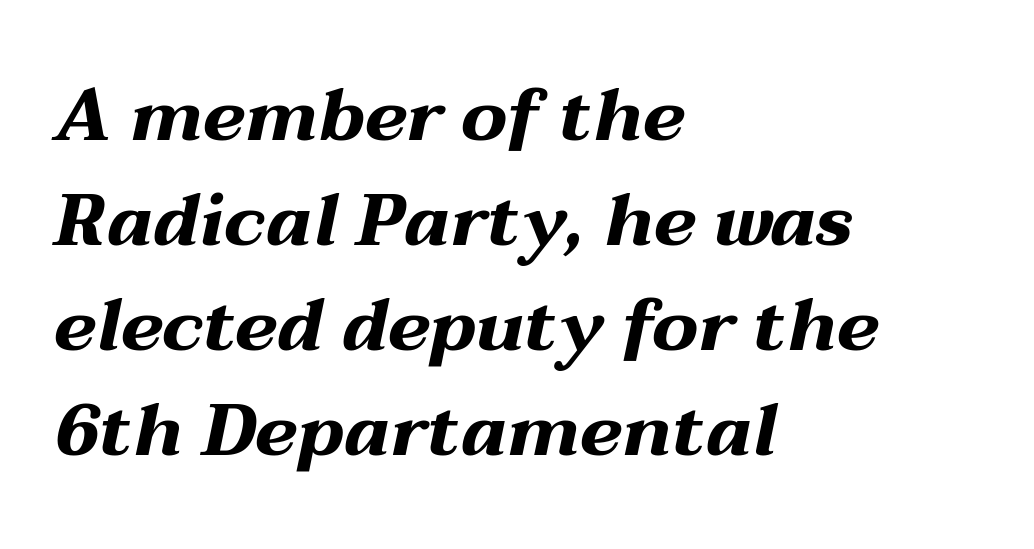
Q: Is the text bold? A: Yes.
Q: Is the text italic (slanted)? A: Yes, it leans right by about 12 degrees.
Q: Is the text underlined? A: No.
Q: How is the paragraph aligned? A: Left-aligned.
Q: Is the spacing between letters normal or unusually wide? A: Normal.
Q: Is the spacing between lines tight, normal or loose? A: Normal.
Q: Width (condensed, normal, or wide)? A: Wide.
Q: Stroke contrast? A: Medium.
Q: x-height? A: Medium.
Q: Monospaced? A: No.
